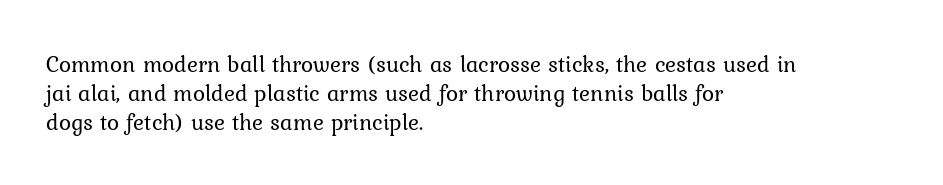
{"italic": "no", "bold": "no", "underline": "no", "align": "left", "line_spacing": "normal", "line_spacing_ratio": 1.26, "letter_spacing": "normal", "letter_spacing_em": 0.0, "glyph_px": 23}
